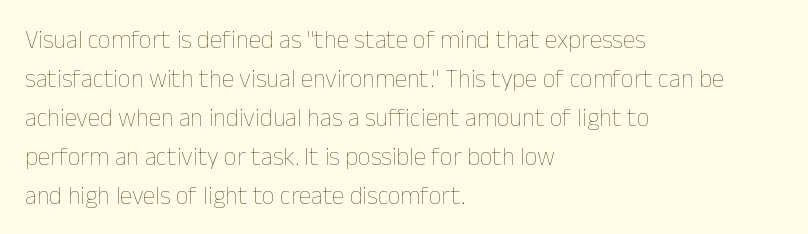
{"italic": "no", "bold": "no", "underline": "no", "align": "left", "line_spacing": "normal", "line_spacing_ratio": 1.56, "letter_spacing": "normal", "letter_spacing_em": 0.0, "glyph_px": 25}
